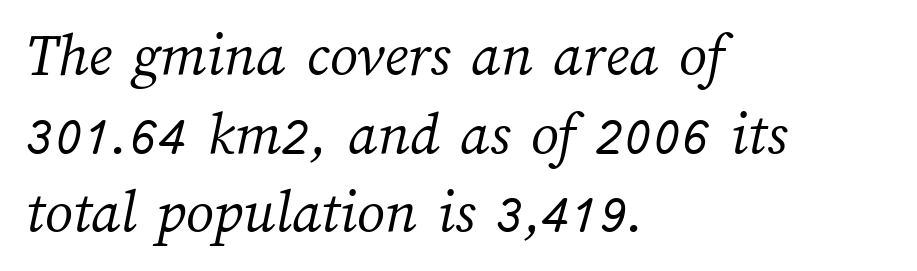
These lines sit exactly where default settings would place them. Underlining? Definitely not there. The letters look calm and open, with moderate or lighter stems. Caption: multi-line text, flush left, ragged right.
